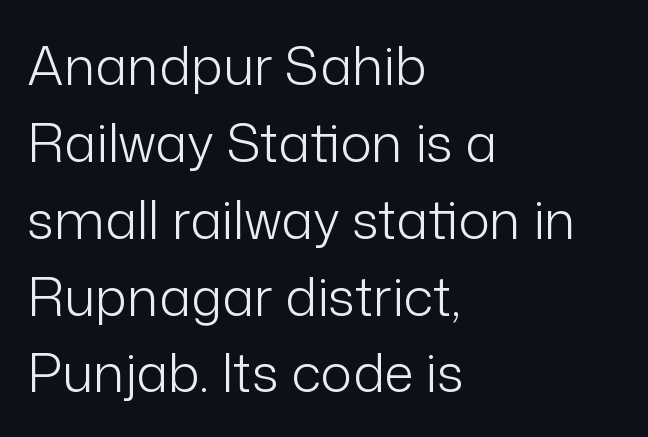
Line spacing here is normal. This sample has the flowing, uneven cadence of proportional lettering. Unlike a traditional serif, this face leaves its strokes unadorned. Stems here are at most as thick as an everyday book face. The area under the type is left untouched.
